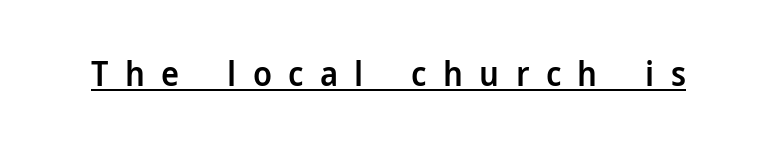
The image shows 34 px semibold sans-serif type, upright; set unusually wide letter spacing (+0.48 em), underlined; low stroke contrast and a medium x-height.
